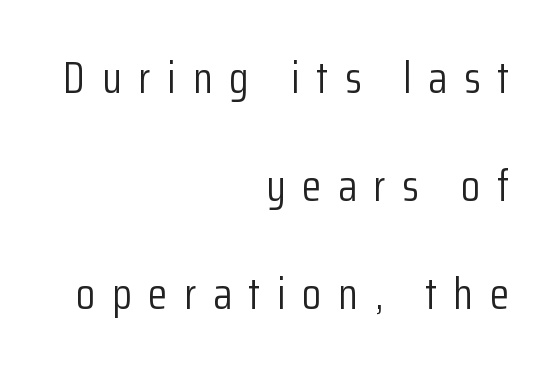
{"serif": "no", "italic": "no", "bold": "no", "weight": "light", "width": "condensed", "stroke_contrast": "low", "x_height": "medium", "monospaced": "no", "underline": "no", "align": "right", "line_spacing": "loose", "line_spacing_ratio": 2.45, "letter_spacing": "wide", "letter_spacing_em": 0.38, "glyph_px": 44}
